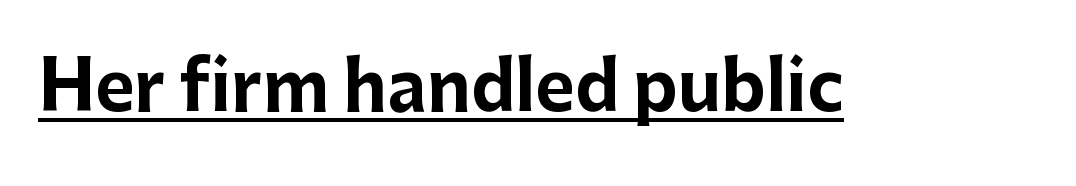
Q: Is the text bold? A: Yes.
Q: Is the text italic (slanted)? A: No, it is upright.
Q: Is the typeface a serif or a sans-serif typeface? A: Sans-serif.
Q: Is the text underlined? A: Yes.
Q: Is the spacing between letters normal or unusually wide? A: Normal.
Q: Width (condensed, normal, or wide)? A: Normal.
Q: Stroke contrast? A: Low.
Q: x-height? A: Medium.
Q: Monospaced? A: No.
